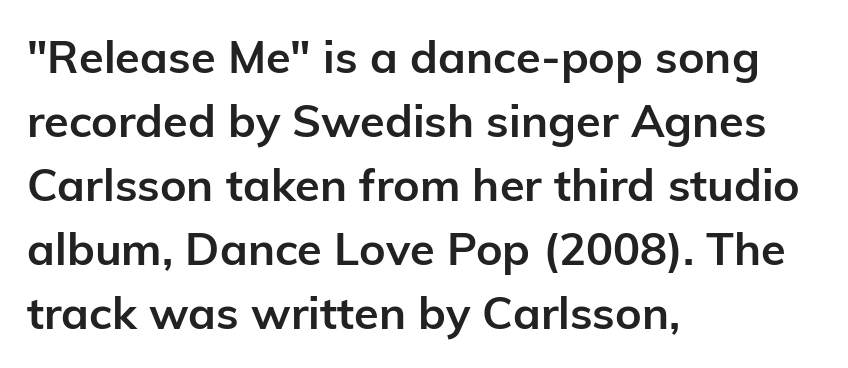
Q: Is the text bold? A: Yes.
Q: Is the text italic (slanted)? A: No, it is upright.
Q: Is the typeface a serif or a sans-serif typeface? A: Sans-serif.
Q: Is the text underlined? A: No.
Q: How is the paragraph aligned? A: Left-aligned.
Q: Is the spacing between letters normal or unusually wide? A: Normal.
Q: Is the spacing between lines tight, normal or loose? A: Normal.
Q: Width (condensed, normal, or wide)? A: Normal.
Q: Stroke contrast? A: Low.
Q: x-height? A: Medium.
Q: Monospaced? A: No.
